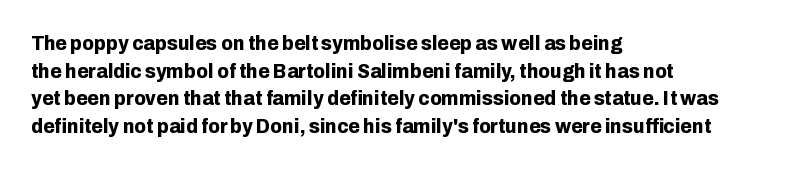
It's the straight-up-and-down kind of type. The words here are not underlined. Summary of vertical rhythm: regular, with standard interline spacing. Alignment: flush left. The rendering keeps characters at their native spacing.
